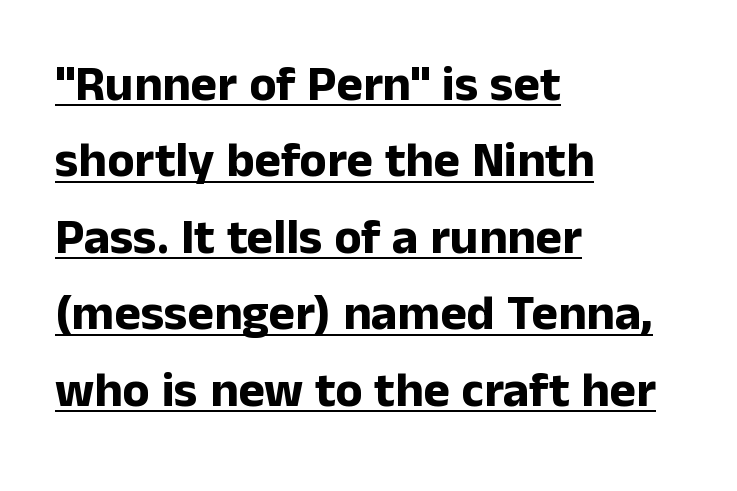
Leading matches the norm, producing a regular column. Check the space under the baseline: a stroke is drawn there. The axis of the letterforms is exactly vertical. The characters look thick and weighty, a clear bold.
